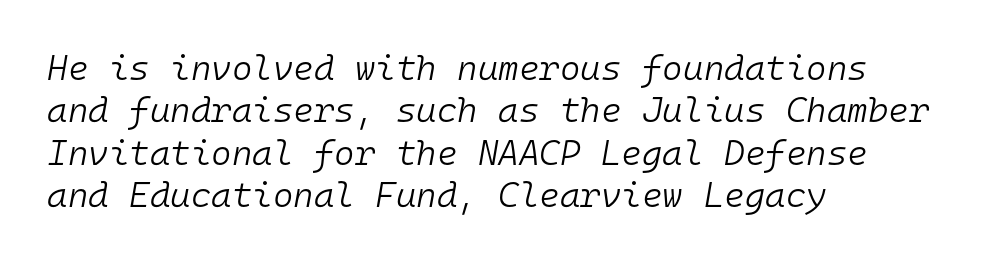
Note the uniform advance width — an 'i' takes as much space as an 'm'. Words float on clear page, feet unadorned. Posture: slanted. Left-aligned paragraph, ragged on the right. Vertical stems look standard width or narrower in stroke. The letterforms sit shoulder to shoulder at normal distance.
